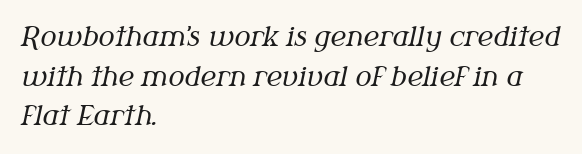
Each stroke keeps to a modest, everyday thickness or less. Glyph-to-glyph distance matches everyday printed text. Left-aligned paragraph, ragged on the right. Rendered with sloped, italic letterforms.
